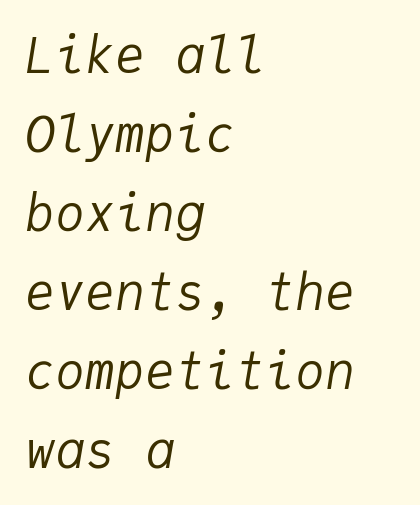
The area under the type is left untouched. Is the block centered? No — it sits flush against the left margin. The letters march in equal steps, a hallmark of fixed-pitch type. Would a proofreader flag this as italicized? Yes. This block has exactly the height ordinary leading produces.
